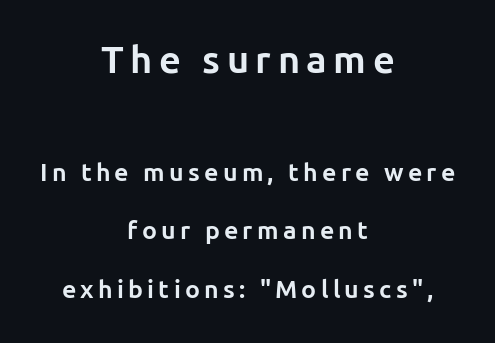
{"serif": "no", "italic": "no", "bold": "yes", "weight": "bold", "width": "normal", "stroke_contrast": "low", "x_height": "medium", "monospaced": "no", "underline": "no", "align": "center", "line_spacing": "loose", "line_spacing_ratio": 2.35, "larger_block": "first", "size_ratio": 1.52, "glyph_px": 38}
